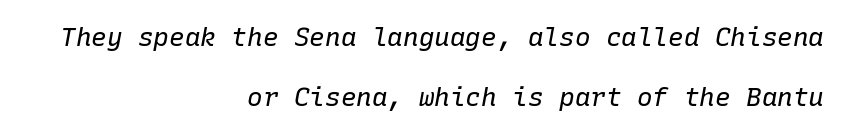
Q: Is the text bold? A: No.
Q: Is the text italic (slanted)? A: Yes, it leans right by about 10 degrees.
Q: Is the text underlined? A: No.
Q: How is the paragraph aligned? A: Right-aligned.
Q: Is the spacing between letters normal or unusually wide? A: Normal.
Q: Is the spacing between lines tight, normal or loose? A: Loose.
